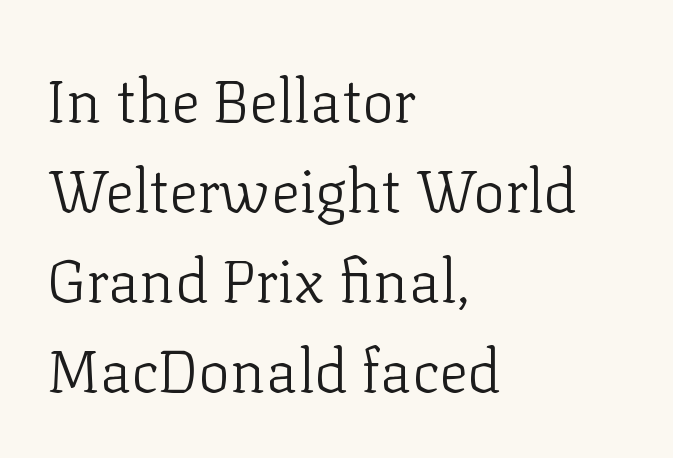
{"serif": "yes", "italic": "no", "bold": "no", "weight": "light", "width": "normal", "stroke_contrast": "low", "x_height": "medium", "monospaced": "no", "underline": "no", "align": "left", "line_spacing": "normal", "line_spacing_ratio": 1.5, "letter_spacing": "normal", "letter_spacing_em": 0.0, "glyph_px": 60}
